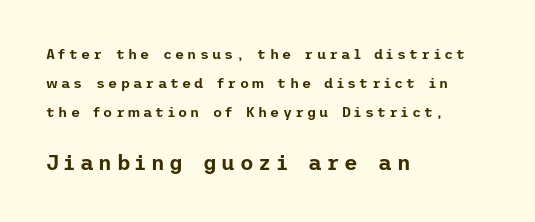
The image shows 21 px text type, upright; set left-aligned, loose line spacing (2.08x), unusually wide letter spacing (+0.23 em), not underlined; the second (bottom) block is 1.5x larger.
